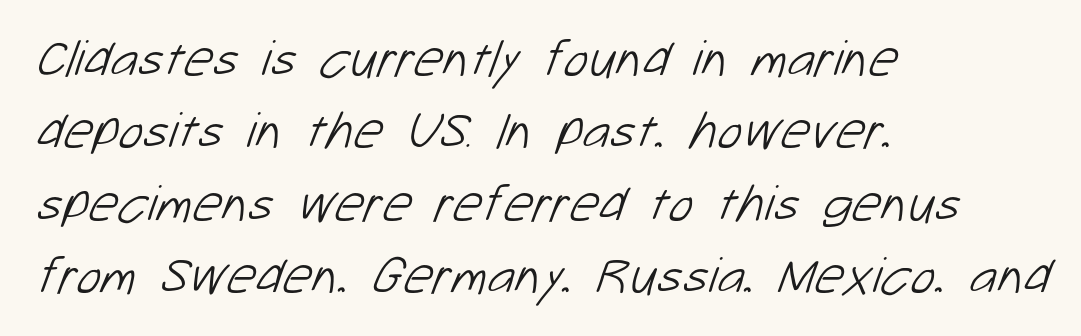
The image shows 52 px light sans-serif type; set left-aligned, normal line spacing (1.39x), normal letter spacing, not underlined; low stroke contrast and a medium x-height.
